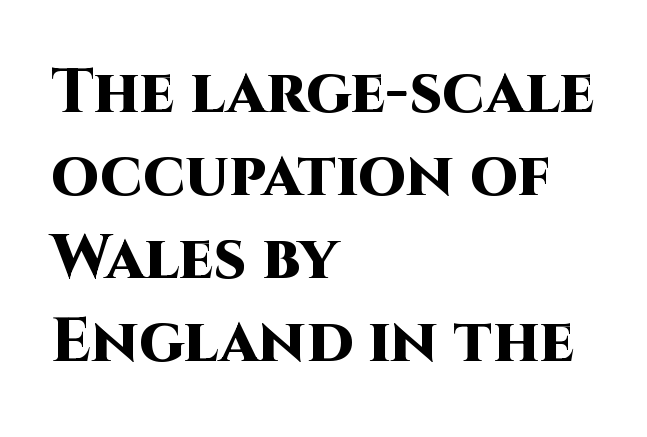
Q: Is the text bold? A: Yes.
Q: Is the text italic (slanted)? A: No, it is upright.
Q: Is the typeface a serif or a sans-serif typeface? A: Sans-serif.
Q: Is the text underlined? A: No.
Q: How is the paragraph aligned? A: Left-aligned.
Q: Is the spacing between letters normal or unusually wide? A: Normal.
Q: Is the spacing between lines tight, normal or loose? A: Normal.
Q: Width (condensed, normal, or wide)? A: Normal.
Q: Stroke contrast? A: High.
Q: x-height? A: Large.
Q: Monospaced? A: No.
